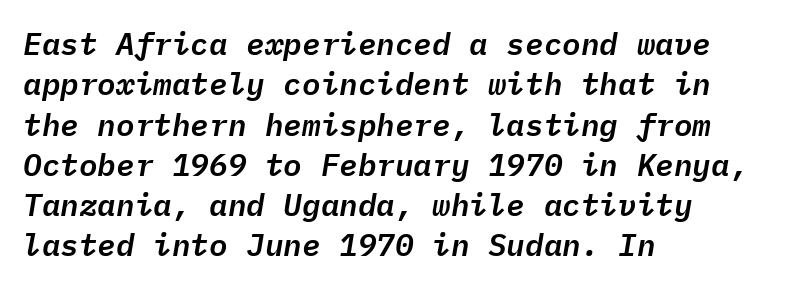
{"italic": "yes", "lean": "right", "slant_degrees": 9, "width": "normal", "stroke_contrast": "low", "x_height": "medium", "monospaced": "yes", "underline": "no", "align": "left", "line_spacing": "normal", "line_spacing_ratio": 1.3, "letter_spacing": "normal", "letter_spacing_em": 0.0, "glyph_px": 31}
